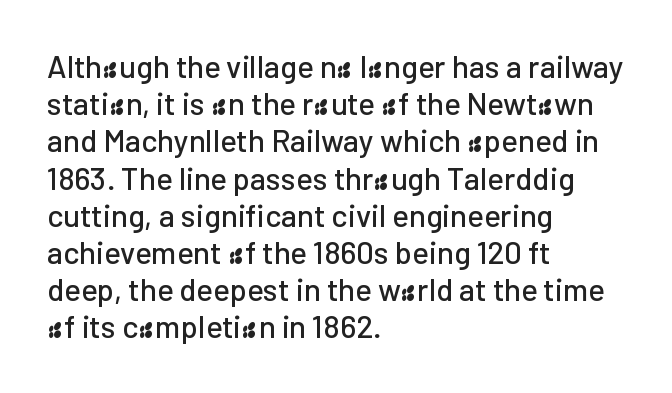
The characters display no serif detailing; their extremities are plain. In CSS terms this would be text-align: left. Ordinary non-slanted type is in use. A bare baseline throughout the passage. Words appear dense and cohesive because spacing is normal. Spacing verdict: proportional, widths tailored to each character.
